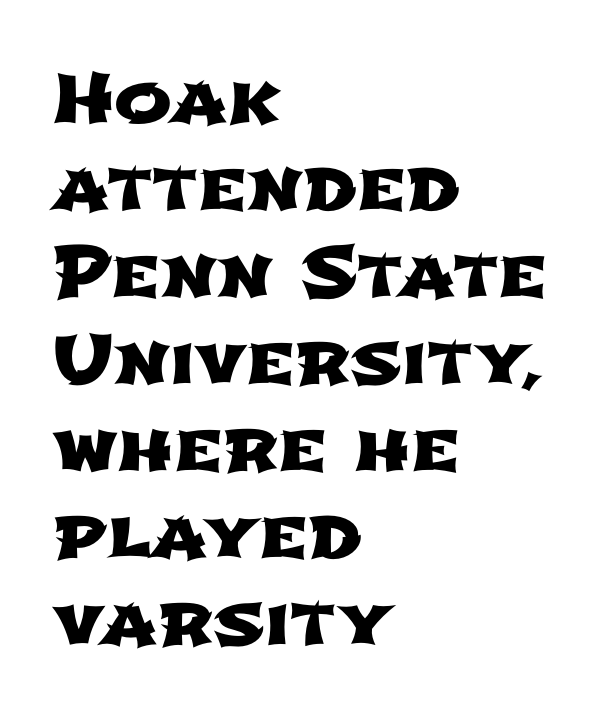
These lines are set flush left with a ragged right edge. The typeface chosen for these lines omits serifs. The face used here is rendered with its standard letterfit. The glyphs are unaccompanied by any horizontal stroke below them. Regarding leading, the lines here are spaced in the standard way. Each letter keeps its own natural width here, so spacing adapts to shape.
